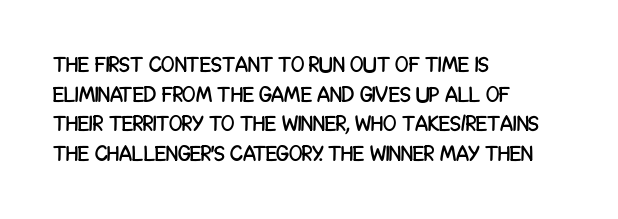
The passage shown stacks its lines at a standard gap. Look at the tracking — it's just the regular setting, nothing added. A typesetter would mark this as roman, not italic. Underlining? Definitely not there. One-word summary of the alignment: left.
